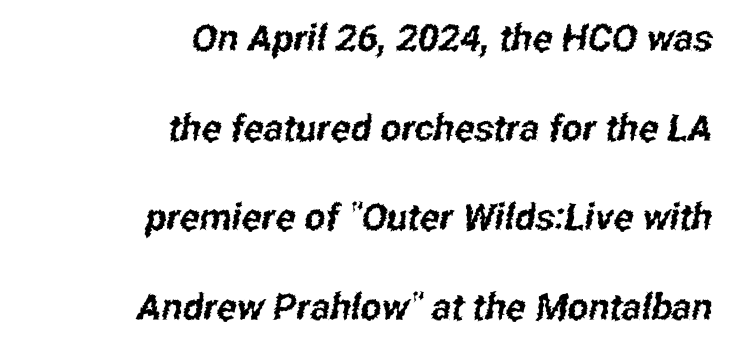
Visually the block forms a straight wall on the right and a jagged coastline on the left. Is there much room between lines? Yes — plenty of vertical air separates them. Spacing verdict: proportional, widths tailored to each character. Quick note: underline off. Letter spacing: default.
